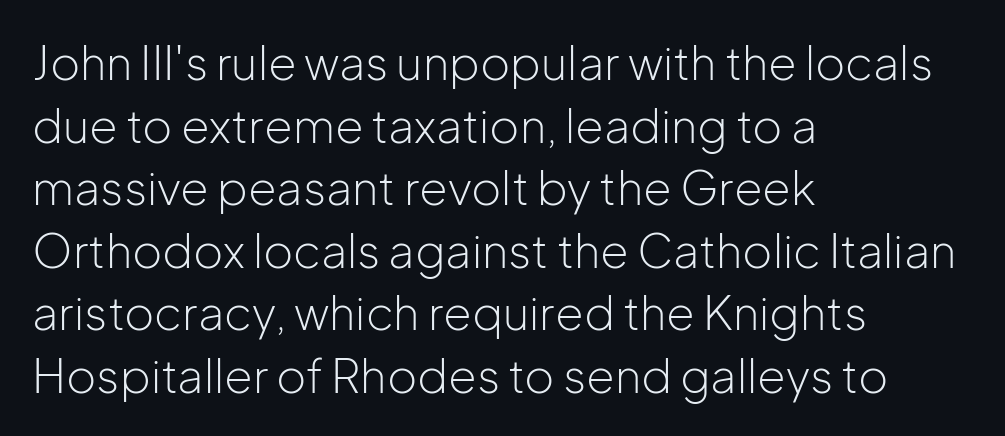
{"serif": "no", "italic": "no", "bold": "no", "weight": "light", "width": "normal", "stroke_contrast": "low", "x_height": "medium", "monospaced": "no", "underline": "no", "align": "left", "line_spacing": "normal", "line_spacing_ratio": 1.36, "letter_spacing": "normal", "letter_spacing_em": 0.0, "glyph_px": 46}
